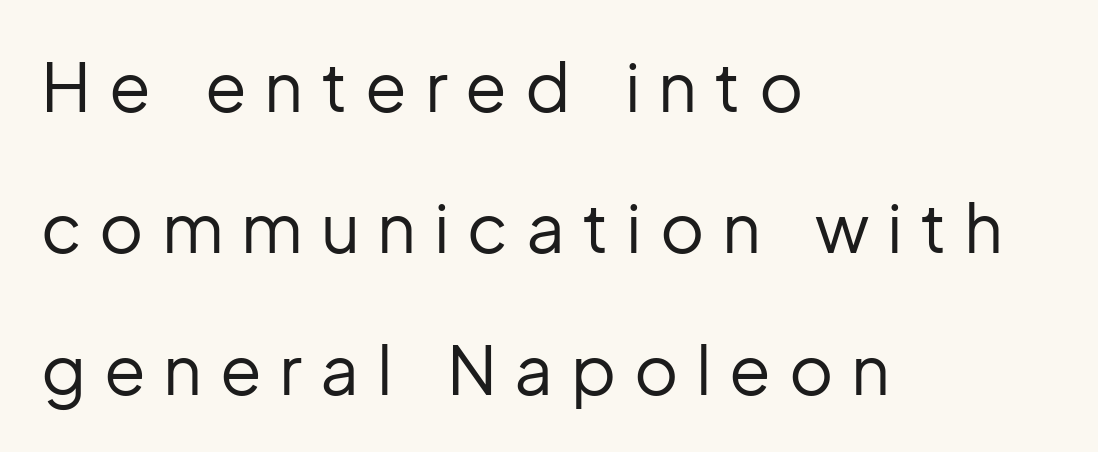
The rag falls on the right side of this text block. Short note: letters widely spaced. The designer went with a sans here, leaving each stem footless. Each stroke keeps to a modest, everyday thickness or less. Leading: increased. A typesetter would call this proportional, since set widths differ per character.
